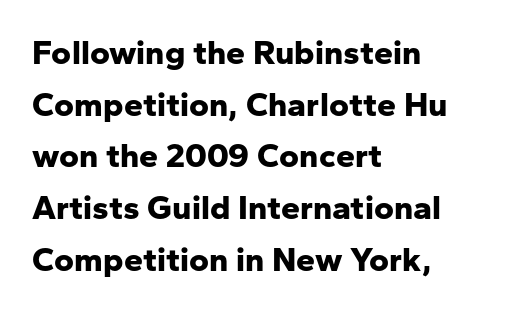
Vertical strokes here are truly vertical. The space beneath each line is pristine and unruled. Leading matches the norm, producing a regular column. The compositor pushed each line to the left boundary.
